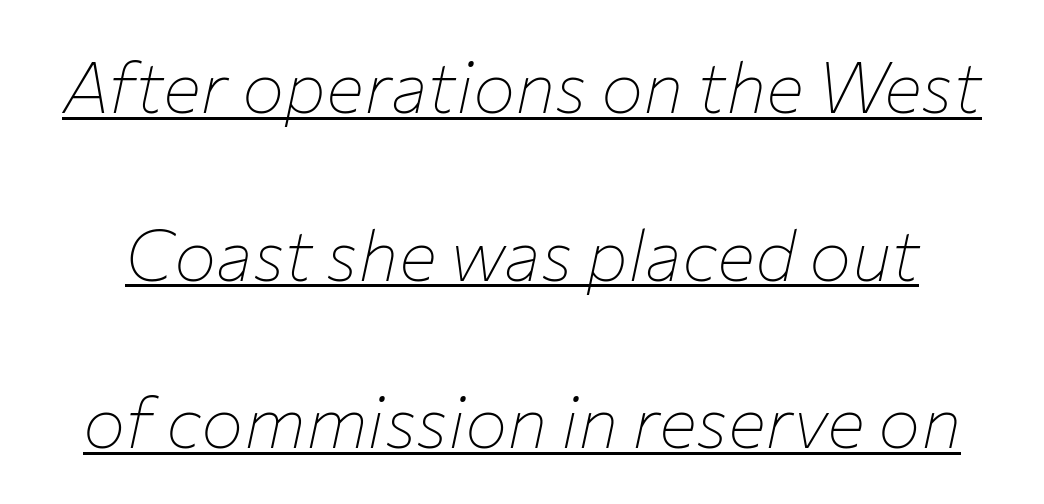
{"italic": "yes", "lean": "right", "slant_degrees": 12, "bold": "no", "weight": "thin", "width": "normal", "stroke_contrast": "low", "x_height": "medium", "monospaced": "no", "underline": "yes", "line_spacing": "loose", "line_spacing_ratio": 2.36, "letter_spacing": "normal", "letter_spacing_em": 0.0, "glyph_px": 71}
